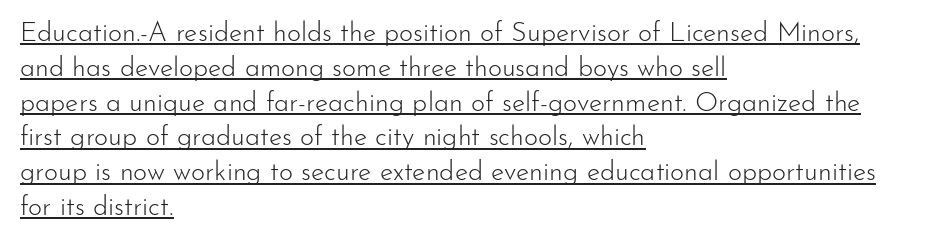
Tracking value appears to be zero — textbook default spacing. Caption: lettering with a line underneath. Every character sits straight up, as roman type does. Heaviness? Minimal to ordinary, like unemphasized prose. The space between consecutive lines is moderate.
